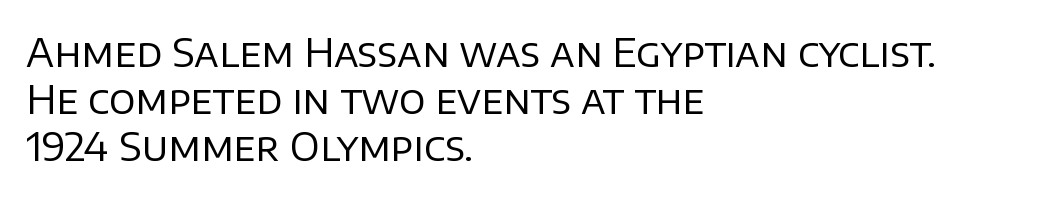
Note the varied advance widths — an 'i' is clearly narrower than an 'm'. Vertical stems look standard width or narrower in stroke. Between one letter and the next there's only the usual sliver of space. The type sits square on the baseline with zero lean. Nope, no serifs anywhere on these letters. The gap between lines stays unmarked.
